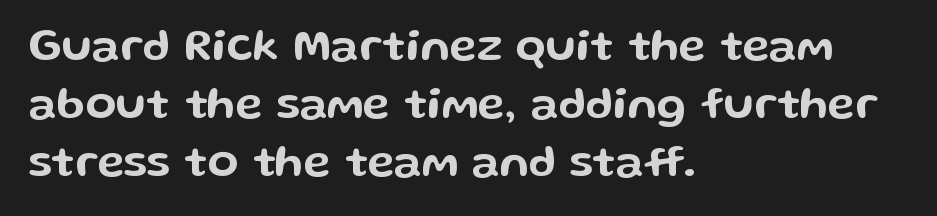
{"serif": "no", "italic": "no", "width": "wide", "stroke_contrast": "low", "x_height": "medium", "monospaced": "no", "underline": "no", "align": "left", "line_spacing": "normal", "line_spacing_ratio": 1.29, "letter_spacing": "normal", "letter_spacing_em": 0.0, "glyph_px": 45}
